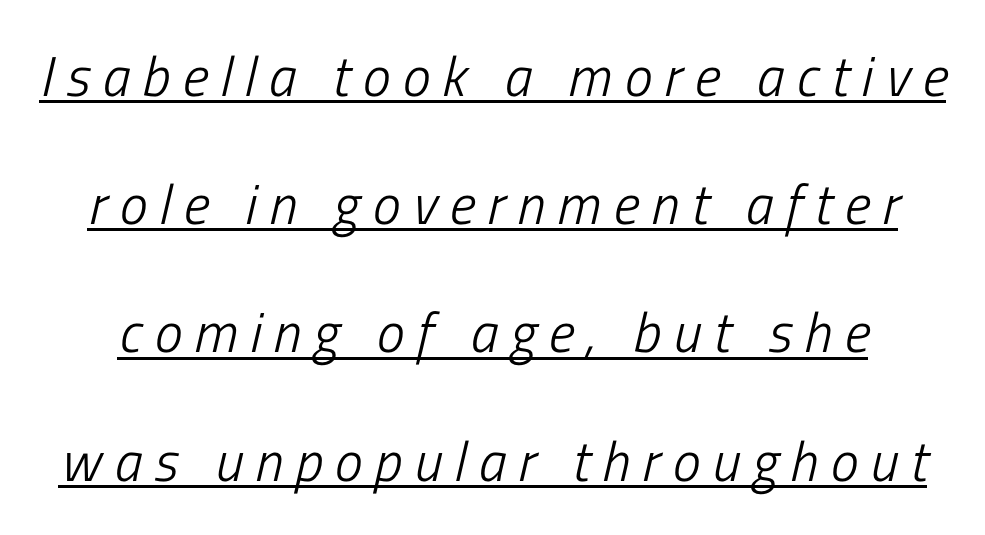
This is underlined copy, the kind a proofreader might mark for attention. If you drew a line through each stem, it would be angled. Compared with a typical body face, this is equally light or lighter still. This sample trades compactness for vertical openness between lines.
